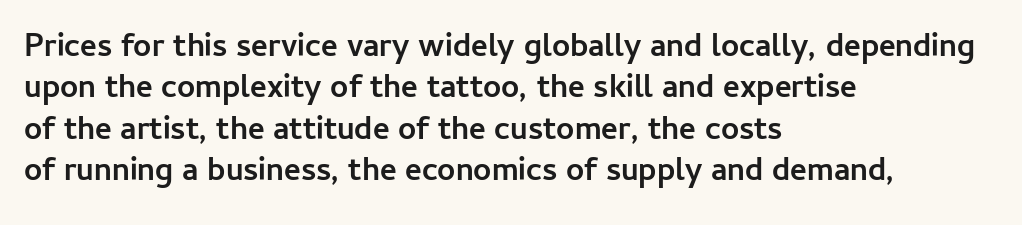
{"serif": "no", "italic": "no", "bold": "yes", "weight": "semibold", "width": "normal", "stroke_contrast": "low", "x_height": "medium", "monospaced": "no", "underline": "no", "align": "left", "line_spacing": "normal", "line_spacing_ratio": 1.29, "letter_spacing": "normal", "letter_spacing_em": 0.0, "glyph_px": 32}
